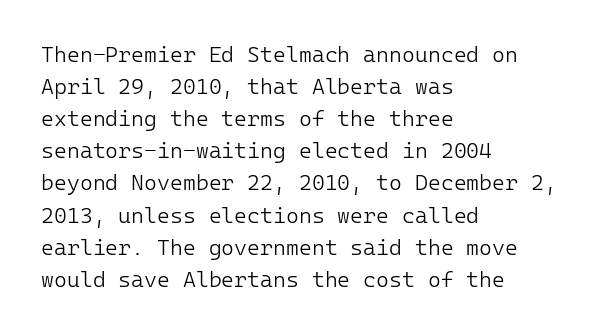
The image shows 22 px text type, upright; set left-aligned, normal line spacing (1.46x), normal letter spacing, not underlined.
